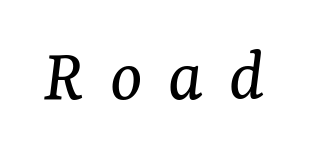
The image shows 76 px regular-weight serif type, italic (leaning right); set unusually wide letter spacing (+0.34 em), not underlined; medium stroke contrast and a medium x-height.
